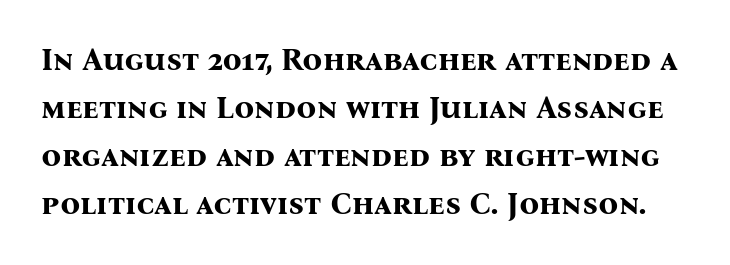
The image shows 31 px bold serif type, upright; set normal line spacing (1.55x), normal letter spacing, not underlined; medium stroke contrast and a medium x-height.
